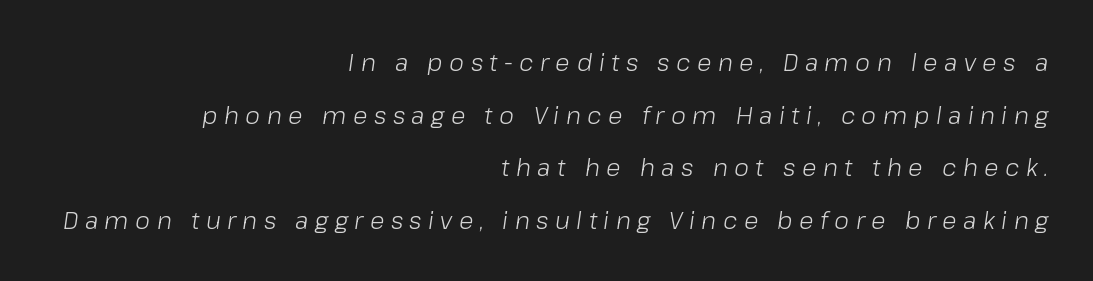
{"italic": "yes", "lean": "right", "slant_degrees": 8, "bold": "no", "underline": "no", "align": "right", "line_spacing": "loose", "line_spacing_ratio": 2.19, "letter_spacing": "wide", "letter_spacing_em": 0.27, "glyph_px": 24}
